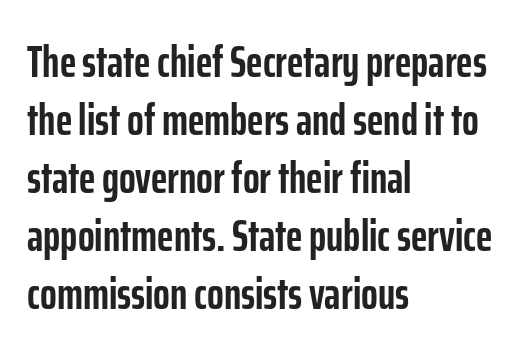
Alignment: flush left. The line-height multiplier appears to be the usual default. A typesetter would label this face a sans. Notice how thick the strokes are: this is what a full bold looks like. Is there any slant? The stems are plumb.
